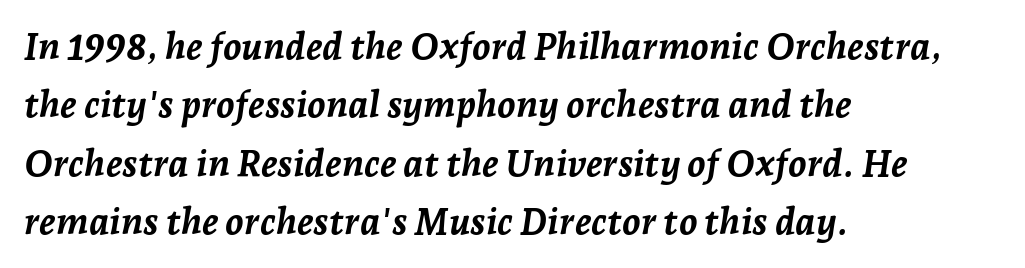
{"italic": "yes", "lean": "right", "slant_degrees": 7, "bold": "yes", "weight": "semibold", "width": "normal", "stroke_contrast": "low", "x_height": "medium", "monospaced": "no", "underline": "no", "align": "left", "line_spacing": "normal", "line_spacing_ratio": 1.58, "letter_spacing": "normal", "letter_spacing_em": 0.0, "glyph_px": 37}
